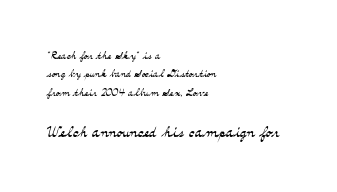
Which chunk is bigger? The second one — the bottom block dwarfs the top. Each word holds together tightly as a unit, with standard inter-letter gaps. The lines are quadded left. Descenders are the only things crossing below the line.
